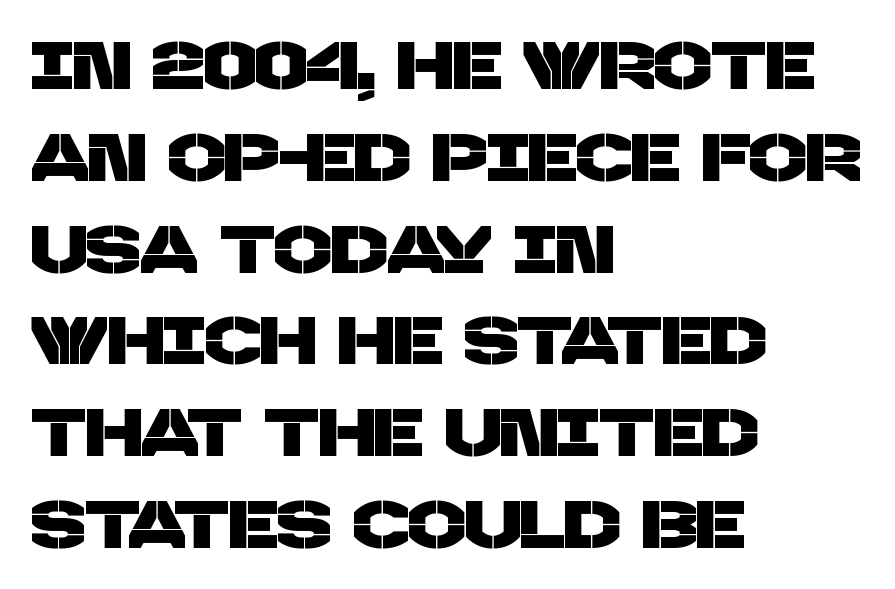
{"serif": "no", "width": "normal", "stroke_contrast": "low", "x_height": "large", "monospaced": "no", "underline": "no", "align": "left", "line_spacing": "normal", "line_spacing_ratio": 1.35, "letter_spacing": "normal", "letter_spacing_em": 0.0, "glyph_px": 68}
